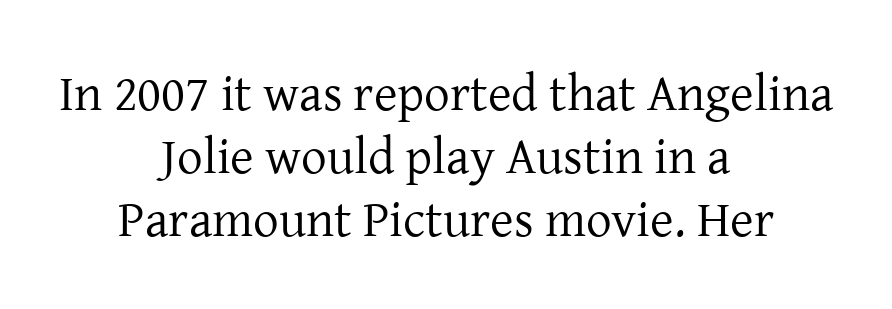
Q: Is the text bold? A: No.
Q: Is the text italic (slanted)? A: No, it is upright.
Q: Is the typeface a serif or a sans-serif typeface? A: Serif.
Q: Is the text underlined? A: No.
Q: How is the paragraph aligned? A: Centered.
Q: Is the spacing between letters normal or unusually wide? A: Normal.
Q: Width (condensed, normal, or wide)? A: Normal.
Q: Stroke contrast? A: Low.
Q: x-height? A: Medium.
Q: Monospaced? A: No.
